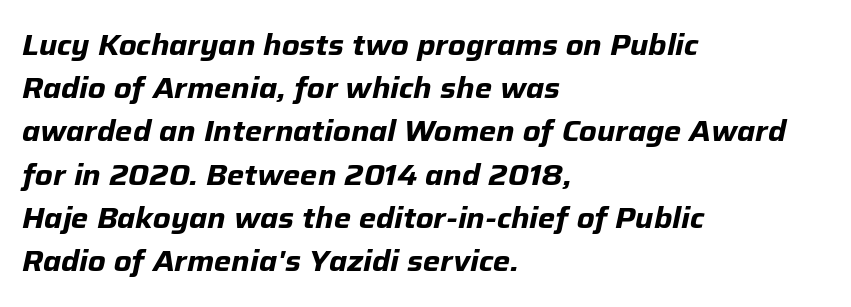
{"italic": "yes", "lean": "right", "slant_degrees": 12, "bold": "yes", "weight": "bold", "width": "normal", "stroke_contrast": "low", "x_height": "medium", "monospaced": "no", "underline": "no", "align": "left", "line_spacing": "normal", "line_spacing_ratio": 1.49, "letter_spacing": "normal", "letter_spacing_em": 0.0, "glyph_px": 29}
